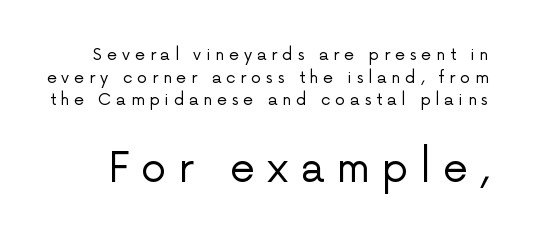
The image shows 40 px regular-weight sans-serif type, upright; set normal line spacing (1.42x), unusually wide letter spacing (+0.3 em), not underlined; the second (bottom) block is 2.5x larger; low stroke contrast and a medium x-height.
